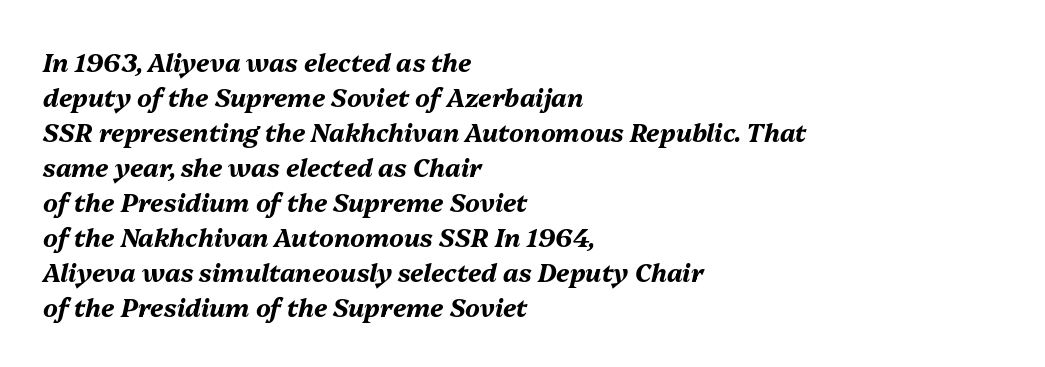
The image shows 25 px bold type, italic (leaning right); set left-aligned, normal line spacing (1.4x), normal letter spacing, not underlined.
